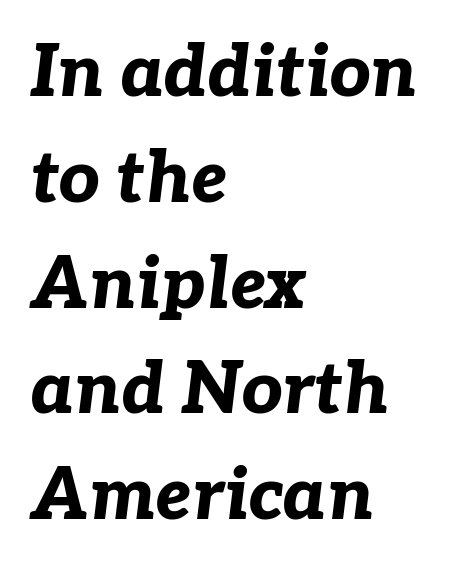
Is there much room between lines? A standard amount, neither cramped nor airy. Descenders hang freely into open space. The axis of the letterforms is tilted away from vertical. Default kerning and tracking; the words read as compact shapes. A classic flush-left, rag-right setting is used for this passage. Varying glyph widths throughout — classic text-font behaviour.
